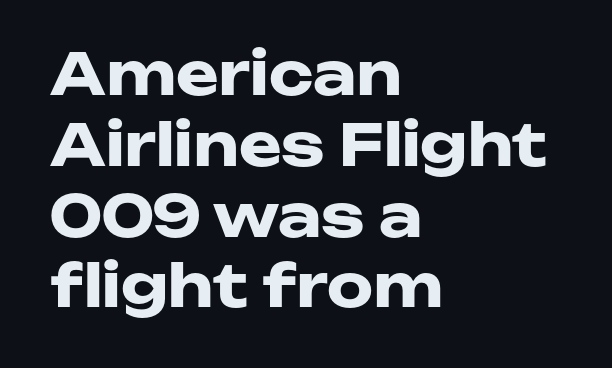
{"serif": "no", "italic": "no", "bold": "yes", "weight": "heavy", "width": "wide", "stroke_contrast": "low", "x_height": "medium", "monospaced": "no", "underline": "no", "align": "left", "line_spacing_ratio": 1.22, "letter_spacing": "normal", "letter_spacing_em": 0.0, "glyph_px": 58}
